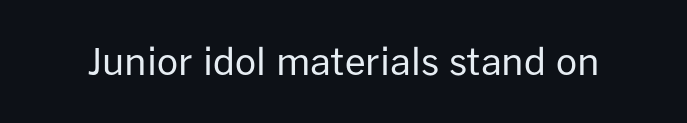
Weight: not bold — regular or lighter. Here the designer chose a conventional face with non-uniform glyph widths. The passage shown is typeset with a sans-serif family. The glyphs are unaccompanied by any horizontal stroke below them. The typography opts for an upright posture over an oblique one. Honestly, the letter spacing is just normal — you wouldn't notice it.
